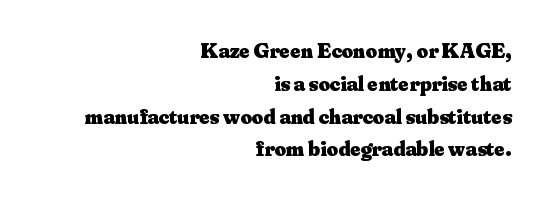
Q: Is the text bold? A: Yes.
Q: Is the text italic (slanted)? A: No, it is upright.
Q: Is the text underlined? A: No.
Q: How is the paragraph aligned? A: Right-aligned.
Q: Is the spacing between letters normal or unusually wide? A: Normal.
Q: Is the spacing between lines tight, normal or loose? A: Normal.
